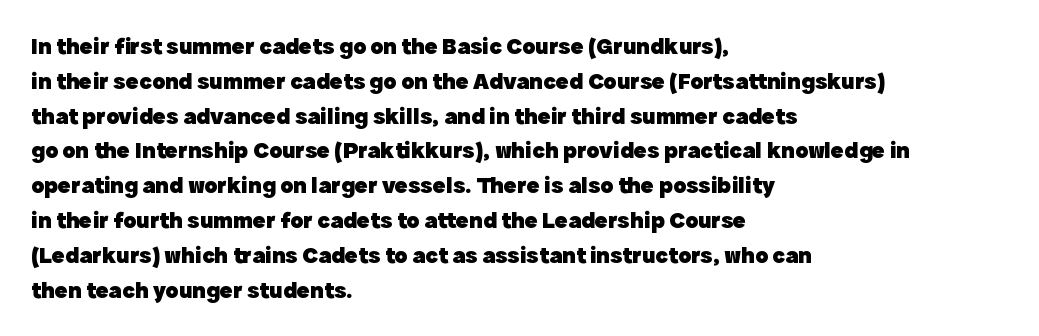
Nope, not italic — everything's standing straight. The passage shown has conventional tracking throughout. Bold? Absolutely — the strokes are thick and heavy. If you drew a ruler down the left edge, every line would touch it. The gap between lines stays unmarked. Horizontal bands of white between lines are of average thickness.
